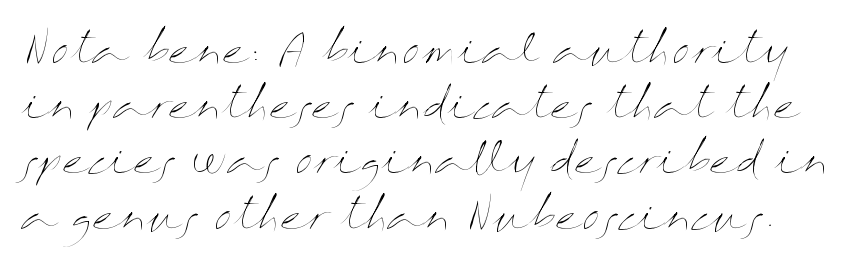
The strokes are not fattened; the text isn't bold. The foot of each line stays bare and open. Note the varied advance widths — an 'i' is clearly narrower than an 'm'. The line texture is even and compact thanks to regular tracking.
